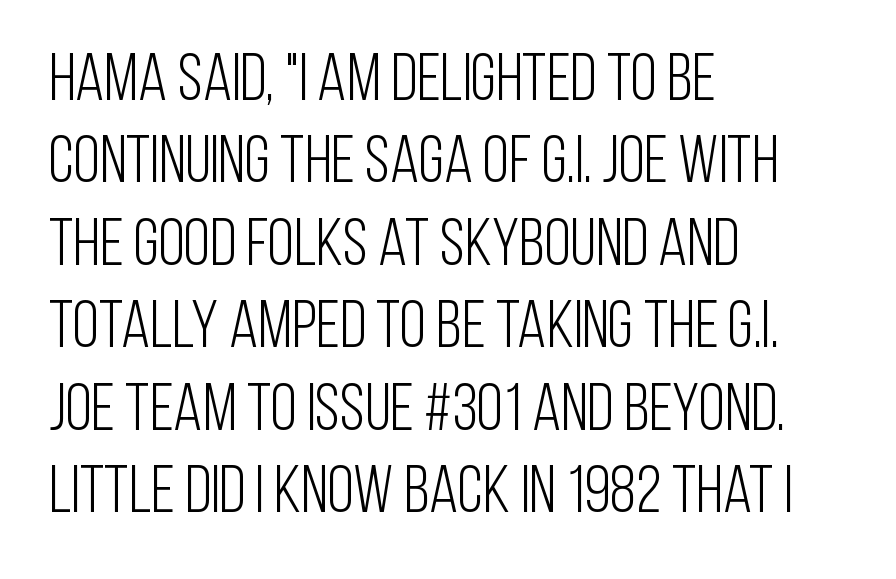
The image shows 67 px light, condensed sans-serif type, upright; set left-aligned, line spacing 1.23x, normal letter spacing, not underlined; low stroke contrast and a large x-height.
